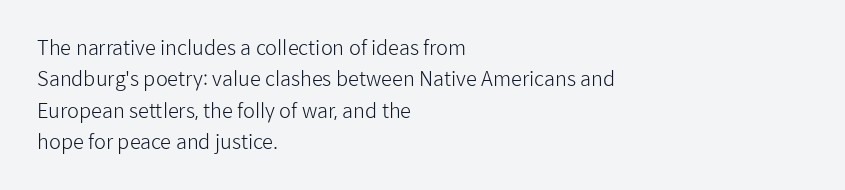
Line spacing here is normal. A typesetter would mark this as roman, not italic. The specimen omits any rule beneath the text block's lines. The rag falls on the right side of this text block. The characters are drawn with everyday or finer stroke widths.
